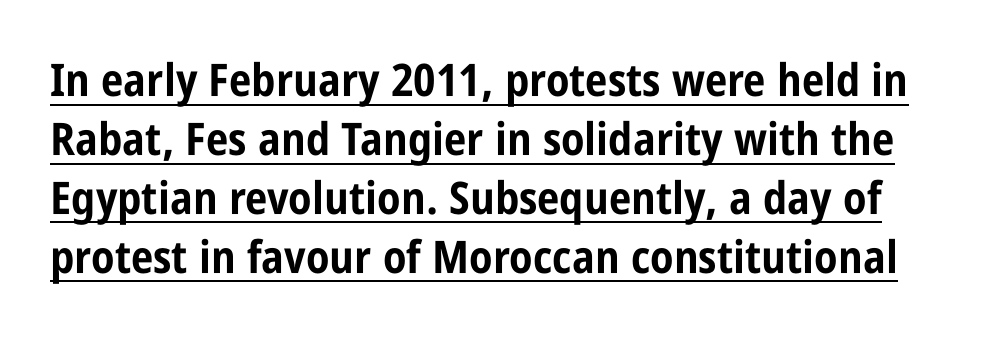
{"serif": "no", "italic": "no", "bold": "yes", "weight": "bold", "width": "condensed", "stroke_contrast": "low", "x_height": "large", "monospaced": "no", "underline": "yes", "line_spacing": "normal", "line_spacing_ratio": 1.31, "letter_spacing": "normal", "letter_spacing_em": 0.0, "glyph_px": 45}
